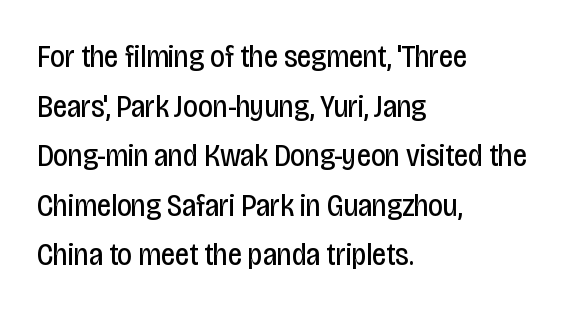
The image shows 32 px regular-weight, condensed sans-serif type, upright; set left-aligned, normal line spacing (1.55x), normal letter spacing, not underlined; low stroke contrast and a large x-height.
